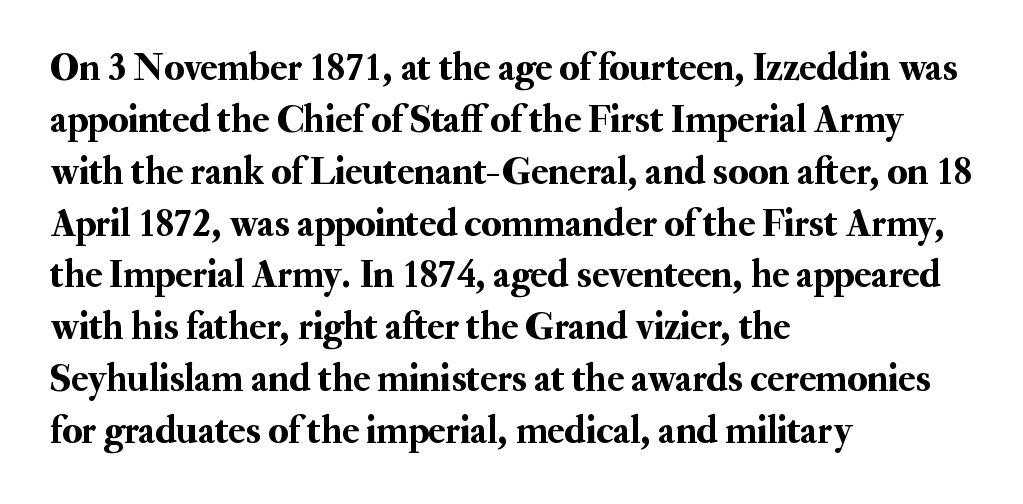
The image shows 39 px serif type, upright; set left-aligned, normal line spacing (1.33x), normal letter spacing, not underlined; medium stroke contrast and a small x-height.
